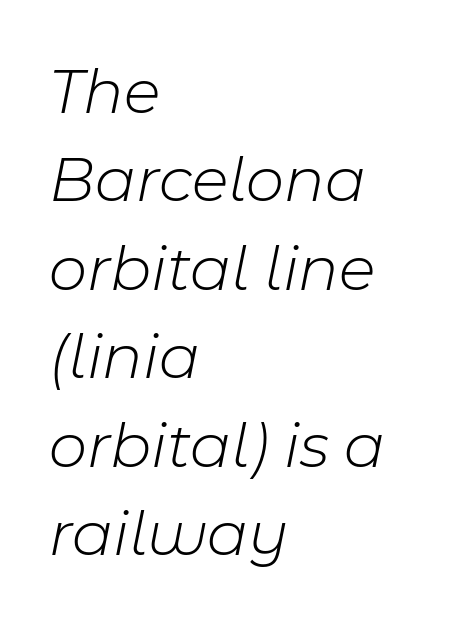
The image shows 66 px light type, italic (leaning right); set left-aligned, normal line spacing (1.34x), normal letter spacing, not underlined; low stroke contrast and a medium x-height.
